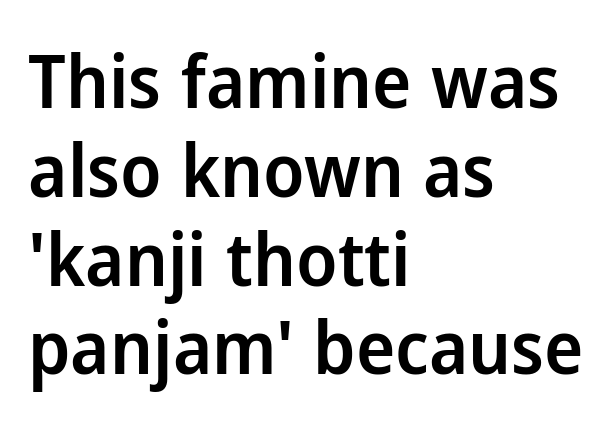
Q: Is the text bold? A: Semi-bold.
Q: Is the text italic (slanted)? A: No, it is upright.
Q: Is the typeface a serif or a sans-serif typeface? A: Sans-serif.
Q: Is the text underlined? A: No.
Q: How is the paragraph aligned? A: Left-aligned.
Q: Is the spacing between letters normal or unusually wide? A: Normal.
Q: Width (condensed, normal, or wide)? A: Normal.
Q: Stroke contrast? A: Low.
Q: x-height? A: Medium.
Q: Monospaced? A: No.
